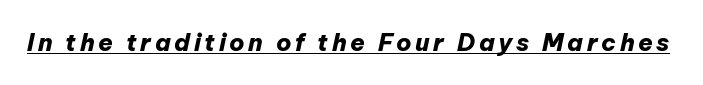
{"italic": "yes", "lean": "right", "slant_degrees": 12, "bold": "yes", "underline": "yes", "glyph_px": 24}
